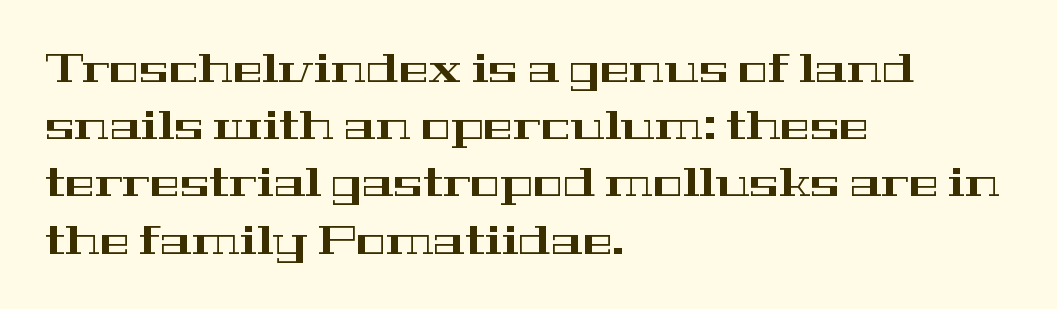
Q: Is the text italic (slanted)? A: No, it is upright.
Q: Is the typeface a serif or a sans-serif typeface? A: Serif.
Q: Is the text underlined? A: No.
Q: How is the paragraph aligned? A: Left-aligned.
Q: Is the spacing between letters normal or unusually wide? A: Normal.
Q: Is the spacing between lines tight, normal or loose? A: Normal.
Q: Width (condensed, normal, or wide)? A: Wide.
Q: Stroke contrast? A: High.
Q: x-height? A: Medium.
Q: Monospaced? A: No.
